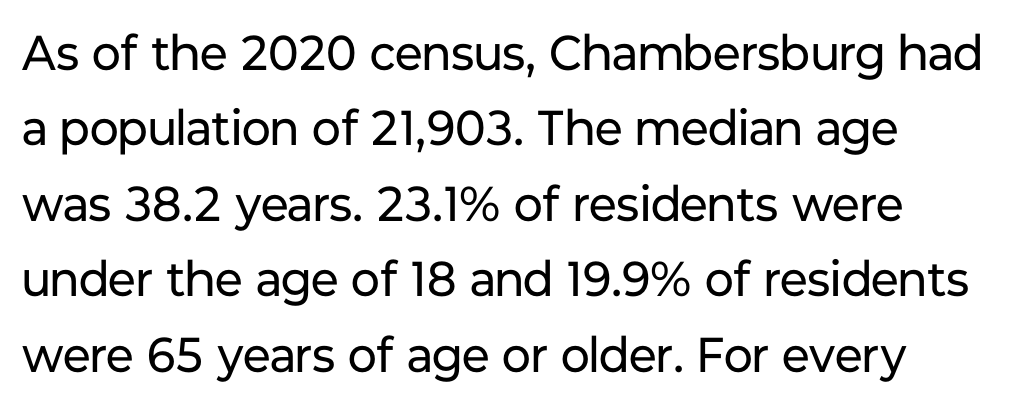
Q: Is the text bold? A: No.
Q: Is the text italic (slanted)? A: No, it is upright.
Q: Is the typeface a serif or a sans-serif typeface? A: Sans-serif.
Q: Is the text underlined? A: No.
Q: Is the spacing between letters normal or unusually wide? A: Normal.
Q: Is the spacing between lines tight, normal or loose? A: Normal.
Q: Width (condensed, normal, or wide)? A: Normal.
Q: Stroke contrast? A: Low.
Q: x-height? A: Medium.
Q: Monospaced? A: No.
